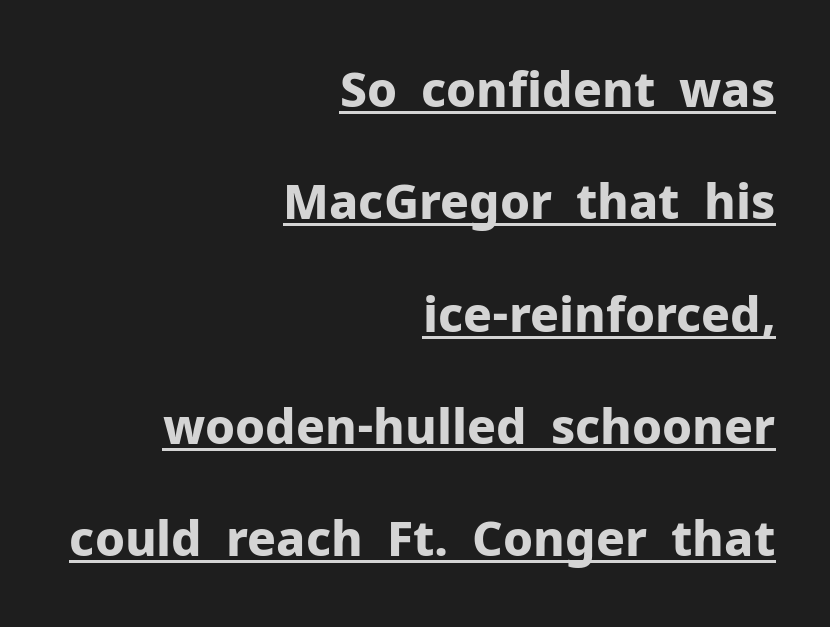
The image shows 48 px bold sans-serif type, upright; set right-aligned, loose line spacing (2.34x), normal letter spacing, underlined; low stroke contrast and a medium x-height.
